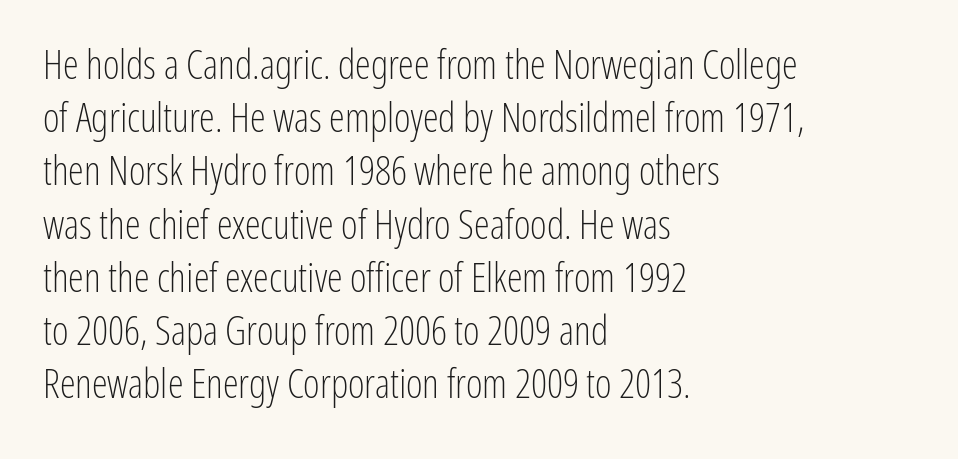
Q: Is the text bold? A: No.
Q: Is the text italic (slanted)? A: No, it is upright.
Q: Is the typeface a serif or a sans-serif typeface? A: Sans-serif.
Q: Is the text underlined? A: No.
Q: How is the paragraph aligned? A: Left-aligned.
Q: Is the spacing between letters normal or unusually wide? A: Normal.
Q: Is the spacing between lines tight, normal or loose? A: Normal.
Q: Width (condensed, normal, or wide)? A: Condensed.
Q: Stroke contrast? A: Low.
Q: x-height? A: Medium.
Q: Monospaced? A: No.
